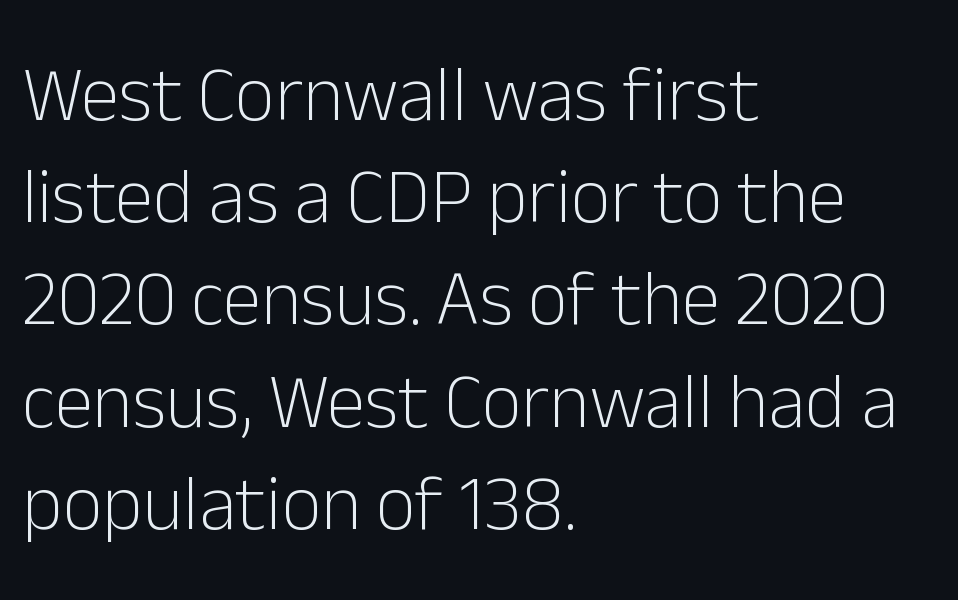
{"serif": "no", "italic": "no", "bold": "no", "weight": "light", "width": "normal", "stroke_contrast": "low", "x_height": "medium", "monospaced": "no", "underline": "no", "align": "left", "line_spacing": "normal", "line_spacing_ratio": 1.31, "letter_spacing": "normal", "letter_spacing_em": 0.0, "glyph_px": 78}
